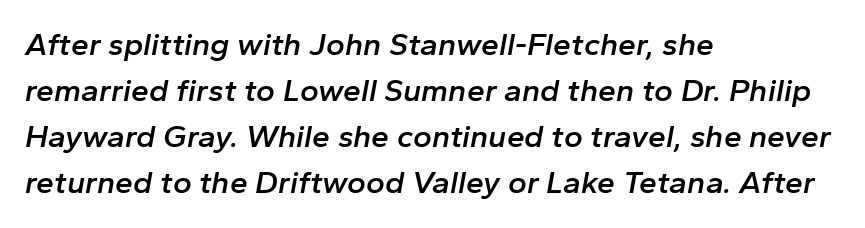
{"italic": "yes", "lean": "right", "slant_degrees": 10, "bold": "semi", "weight": "semibold", "width": "normal", "stroke_contrast": "low", "x_height": "medium", "monospaced": "no", "underline": "no", "align": "left", "line_spacing": "normal", "line_spacing_ratio": 1.44, "letter_spacing": "normal", "letter_spacing_em": 0.0, "glyph_px": 32}
